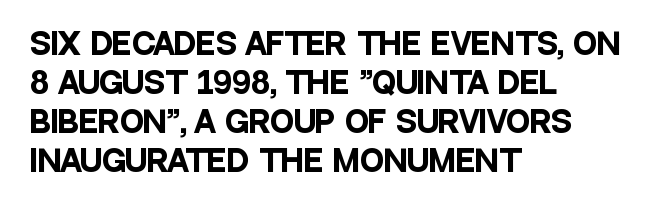
The image shows 29 px heavy, condensed sans-serif type, upright; set left-aligned, normal line spacing (1.35x), normal letter spacing, not underlined; low stroke contrast and a large x-height.
